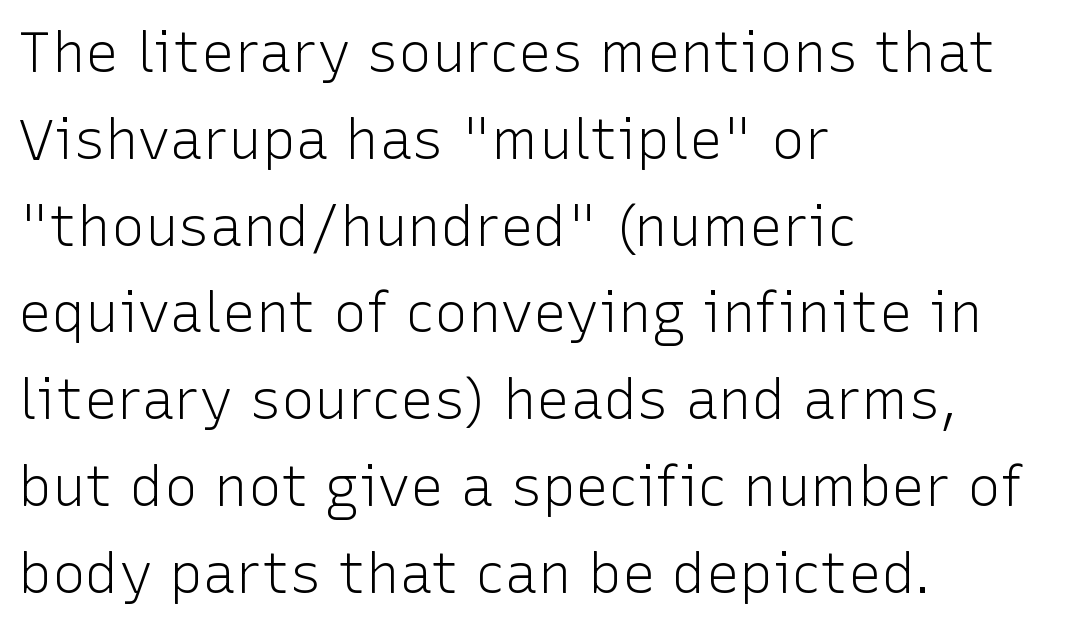
The image shows 56 px light sans-serif type, upright; set left-aligned, normal line spacing (1.55x), normal letter spacing, not underlined; low stroke contrast and a medium x-height.
